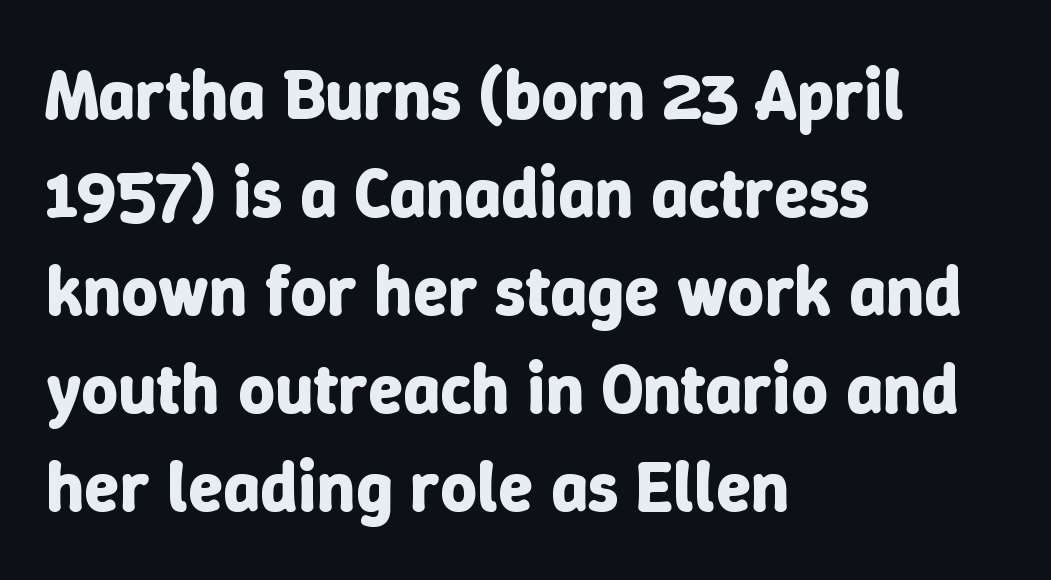
Q: Is the text bold? A: Yes.
Q: Is the text italic (slanted)? A: No, it is upright.
Q: Is the text underlined? A: No.
Q: How is the paragraph aligned? A: Left-aligned.
Q: Is the spacing between letters normal or unusually wide? A: Normal.
Q: Is the spacing between lines tight, normal or loose? A: Normal.
Q: Width (condensed, normal, or wide)? A: Normal.
Q: Stroke contrast? A: Low.
Q: x-height? A: Medium.
Q: Monospaced? A: No.
